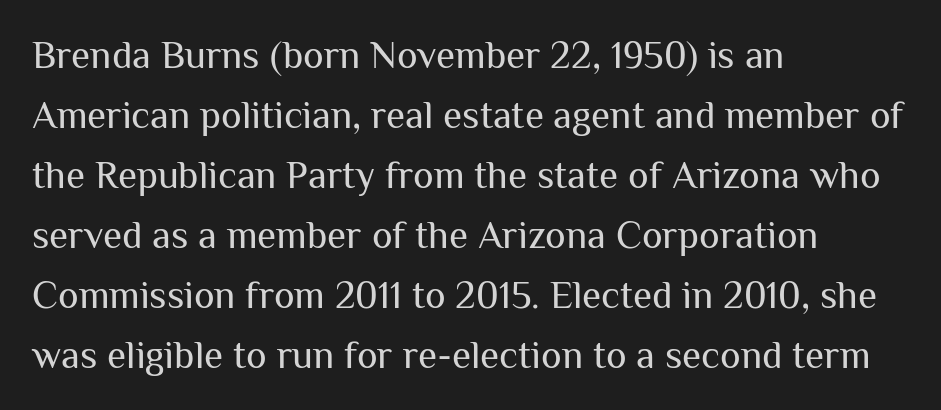
Font category for this specimen: sans-serif. The weight tops out at a normal text grade. Each letter keeps its own natural width here, so spacing adapts to shape. The font's upright variant was chosen for this text. If you drew a ruler down the left edge, every line would touch it.
